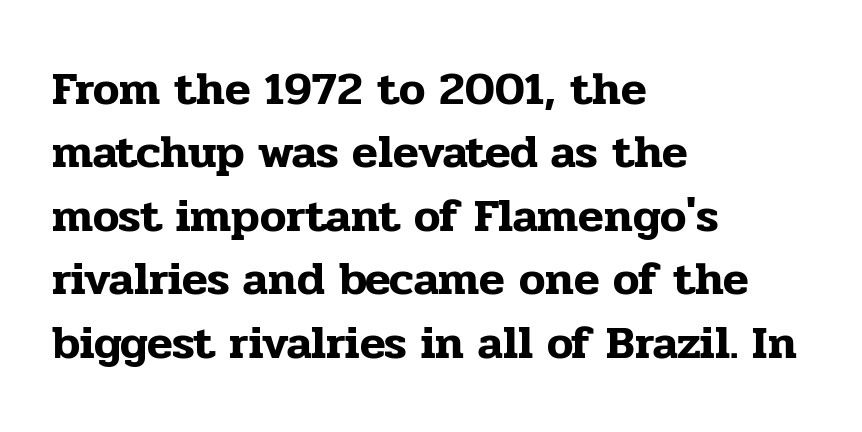
{"serif": "yes", "italic": "no", "width": "normal", "stroke_contrast": "low", "x_height": "medium", "monospaced": "no", "underline": "no", "align": "left", "line_spacing": "normal", "line_spacing_ratio": 1.35, "letter_spacing": "normal", "letter_spacing_em": 0.0, "glyph_px": 47}
